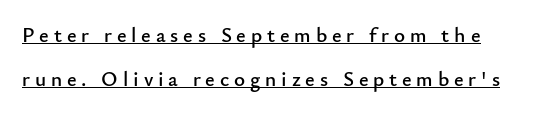
{"italic": "no", "underline": "yes", "align": "left", "line_spacing": "loose", "line_spacing_ratio": 2.08, "letter_spacing": "wide", "letter_spacing_em": 0.23, "glyph_px": 21}
